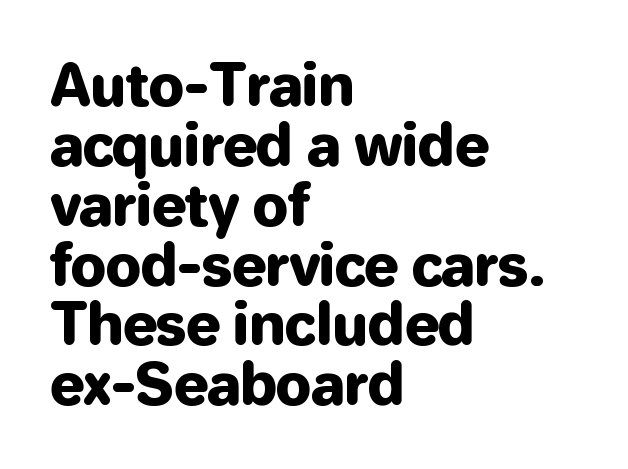
Tall strokes in this sample are plumb rather than angled. The text block is weighted toward the left margin, trailing off unevenly rightward. What stands out about the letter spacing? Nothing — it is the standard amount. The letters advance in unequal steps, a hallmark of proportional type. Each row of text sits above clean, open space.
